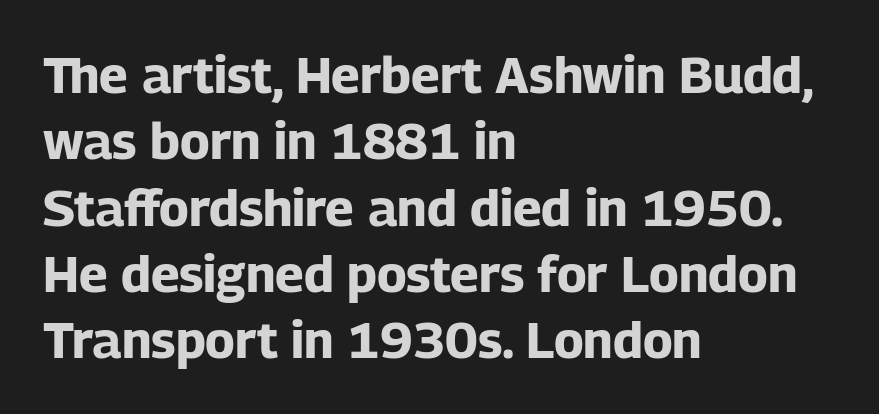
What stands out about the letter spacing? Nothing — it is the standard amount. Honestly, the row spacing looks completely unremarkable. Strong, thick strokes mark this as bold type. A typesetter would label this face a sans. Beneath every word, the page is bare.
